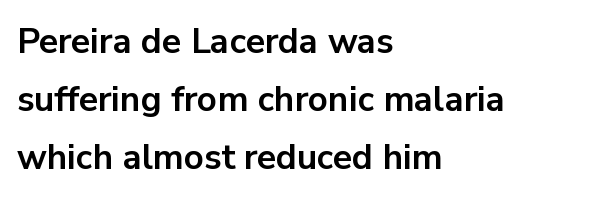
{"serif": "no", "italic": "no", "bold": "yes", "weight": "bold", "width": "normal", "stroke_contrast": "low", "x_height": "medium", "monospaced": "no", "underline": "no", "align": "left", "line_spacing": "normal", "line_spacing_ratio": 1.66, "letter_spacing": "normal", "letter_spacing_em": 0.0, "glyph_px": 35}
